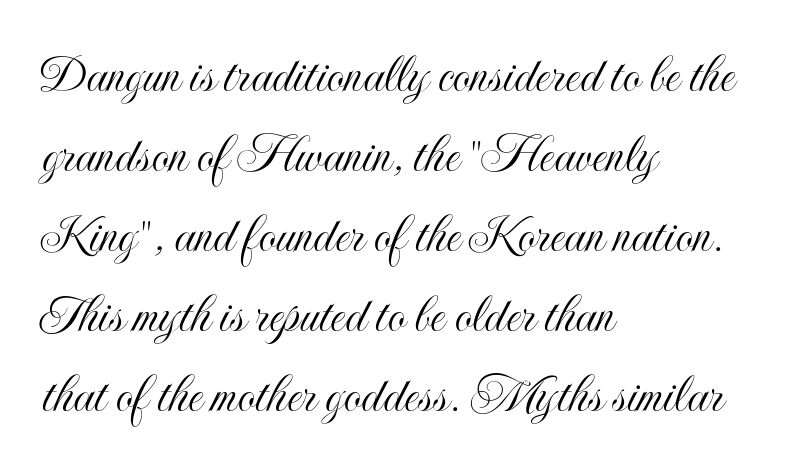
The image shows 56 px condensed type; set left-aligned, normal line spacing (1.43x), normal letter spacing, not underlined; a small x-height.
